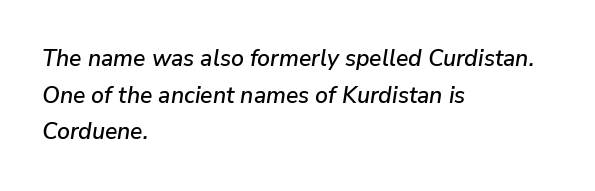
Q: Is the text italic (slanted)? A: Yes, it leans right by about 9 degrees.
Q: Is the text underlined? A: No.
Q: How is the paragraph aligned? A: Left-aligned.
Q: Is the spacing between letters normal or unusually wide? A: Normal.
Q: Is the spacing between lines tight, normal or loose? A: Normal.
